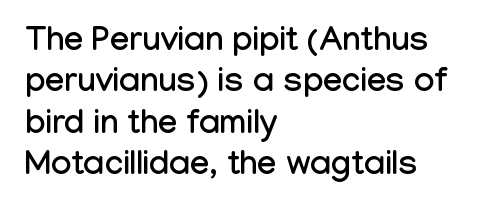
Q: Is the text italic (slanted)? A: No, it is upright.
Q: Is the typeface a serif or a sans-serif typeface? A: Sans-serif.
Q: Is the text underlined? A: No.
Q: How is the paragraph aligned? A: Left-aligned.
Q: Is the spacing between letters normal or unusually wide? A: Normal.
Q: Width (condensed, normal, or wide)? A: Condensed.
Q: Stroke contrast? A: Low.
Q: x-height? A: Medium.
Q: Monospaced? A: No.
